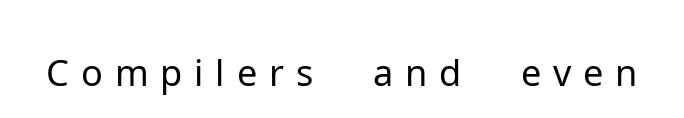
{"serif": "no", "italic": "no", "bold": "no", "weight": "light", "width": "normal", "stroke_contrast": "low", "x_height": "medium", "monospaced": "no", "underline": "no", "glyph_px": 74}
